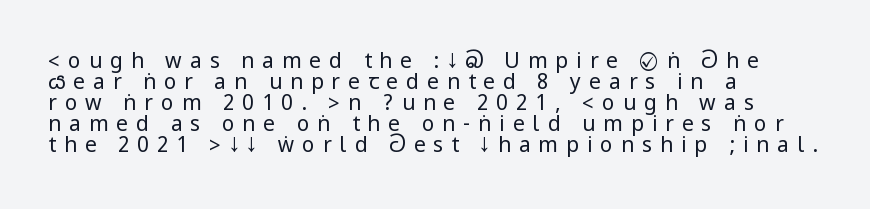
{"italic": "no", "bold": "no", "underline": "no", "align": "left", "line_spacing": "tight", "line_spacing_ratio": 1.0, "letter_spacing": "wide", "letter_spacing_em": 0.38, "glyph_px": 21}
